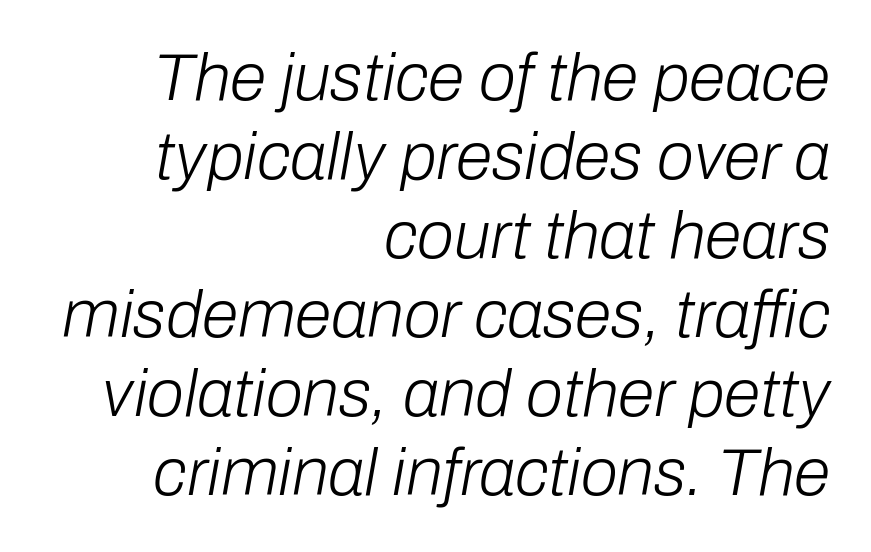
The image shows 67 px light type, italic (leaning right); set right-aligned, line spacing 1.18x, normal letter spacing, not underlined; low stroke contrast and a medium x-height.
